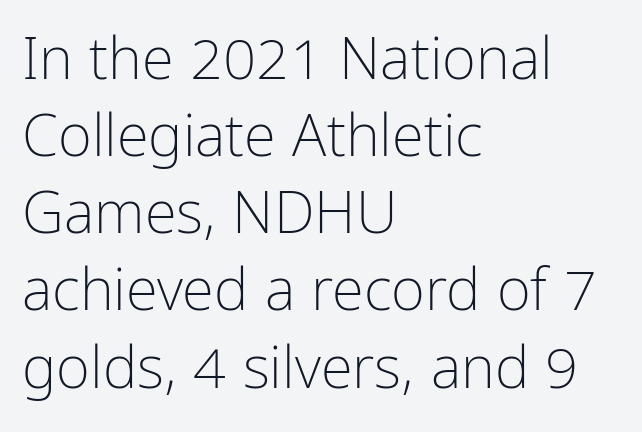
The image shows 58 px light, condensed sans-serif type, upright; set left-aligned, normal line spacing (1.33x), normal letter spacing, not underlined; low stroke contrast and a medium x-height.
